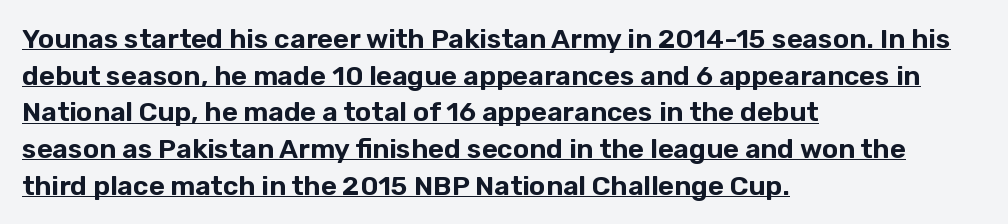
Designer's note — italics off, roman on. If you drew a ruler down the left edge, every line would touch it. This sample uses plain, unmodified letter spacing. Somebody hit Ctrl+U on this one — the words are underlined. Vertical spacing — default.
